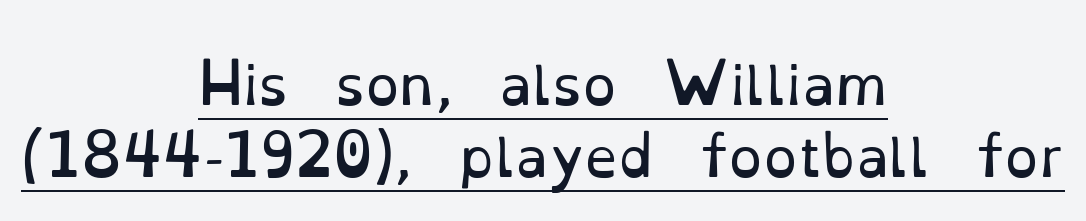
Q: Is the text bold? A: No.
Q: Is the text italic (slanted)? A: No, it is upright.
Q: Is the typeface a serif or a sans-serif typeface? A: Serif.
Q: Is the text underlined? A: Yes.
Q: How is the paragraph aligned? A: Centered.
Q: Is the spacing between letters normal or unusually wide? A: Normal.
Q: Is the spacing between lines tight, normal or loose? A: Normal.
Q: Width (condensed, normal, or wide)? A: Normal.
Q: Stroke contrast? A: Low.
Q: x-height? A: Small.
Q: Monospaced? A: No.
